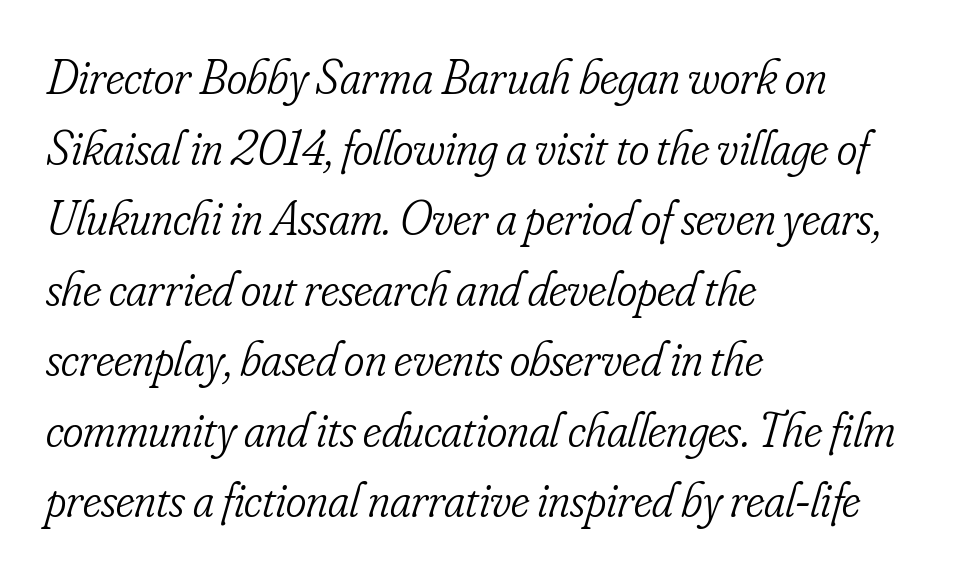
The image shows 49 px light, condensed serif type, italic (leaning right); set left-aligned, normal line spacing (1.44x), normal letter spacing, not underlined; low stroke contrast and a small x-height.
